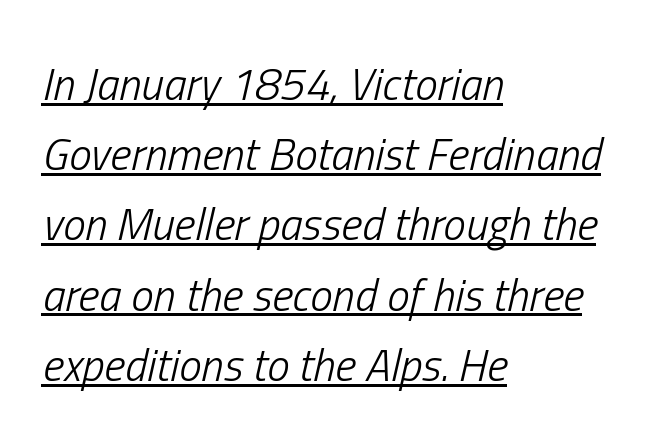
The image shows 45 px light, condensed type, italic (leaning right); set left-aligned, normal line spacing (1.56x), normal letter spacing, underlined; low stroke contrast and a medium x-height.
